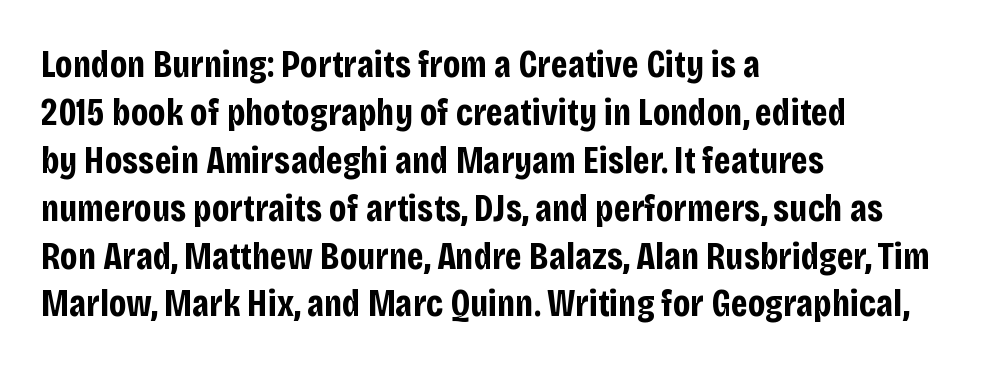
The image shows 38 px bold, condensed sans-serif type, upright; set left-aligned, normal line spacing (1.26x), normal letter spacing, not underlined; low stroke contrast and a large x-height.
